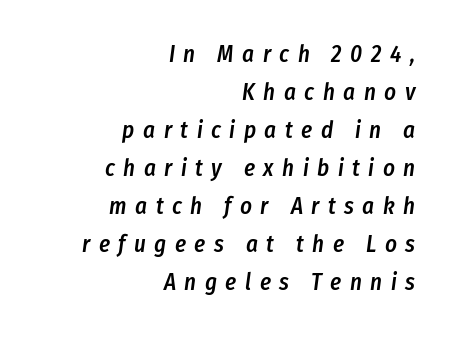
Q: Is the text bold? A: Semi-bold.
Q: Is the text italic (slanted)? A: Yes, it leans right by about 8 degrees.
Q: Is the text underlined? A: No.
Q: How is the paragraph aligned? A: Right-aligned.
Q: Is the spacing between letters normal or unusually wide? A: Unusually wide.
Q: Is the spacing between lines tight, normal or loose? A: Normal.
